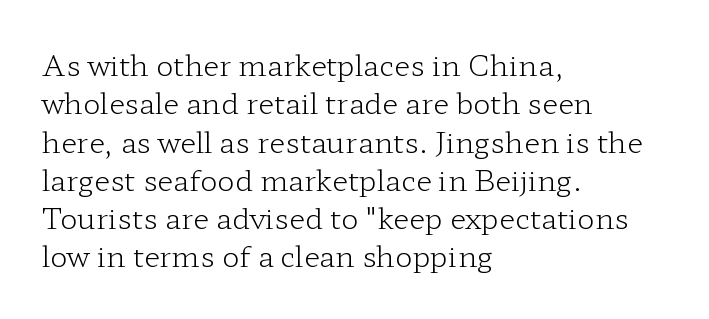
This rendering uses left alignment, leaving the right contour irregular. Think of a printed novel: that variable character pitch is what you see here. The baseline area is clear. This sample uses an upright cut, with every glyph sitting square on the baseline. Counters stay open thanks to moderate or lighter strokes.
